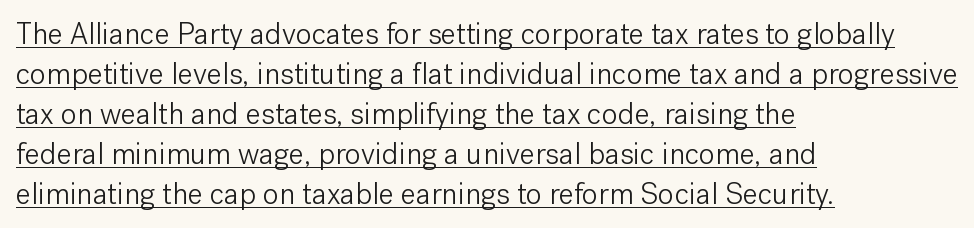
Quick note: not italic, upright. Weight: in the light-to-regular range. In terms of leading, this rendering sits right in the middle. The horizontal fit of the characters is conventional and even. Compared with a centered layout, this one pins lines to the left instead. These lines are rendered in a variable-pitch font.
